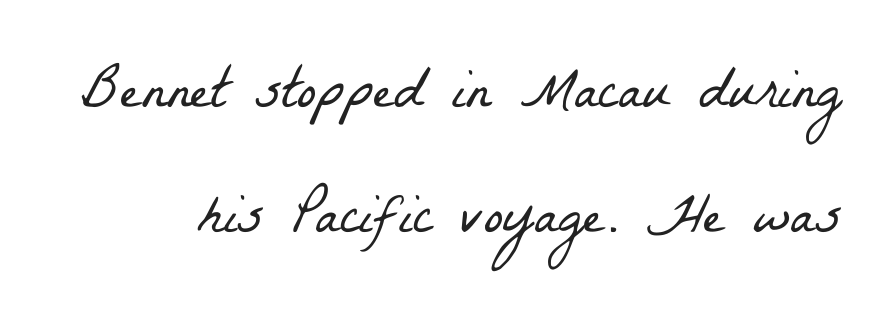
Q: Is the text bold? A: No.
Q: Is the typeface a serif or a sans-serif typeface? A: Serif.
Q: Is the text underlined? A: No.
Q: Is the spacing between letters normal or unusually wide? A: Normal.
Q: Is the spacing between lines tight, normal or loose? A: Loose.
Q: Width (condensed, normal, or wide)? A: Condensed.
Q: Stroke contrast? A: Low.
Q: x-height? A: Medium.
Q: Monospaced? A: No.
